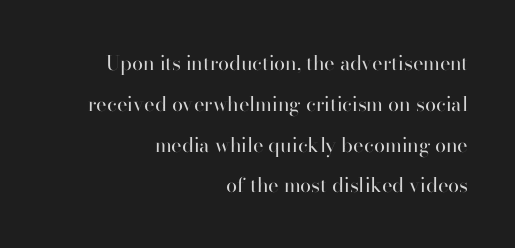
Q: Is the text bold? A: No.
Q: Is the text italic (slanted)? A: No, it is upright.
Q: Is the text underlined? A: No.
Q: How is the paragraph aligned? A: Right-aligned.
Q: Is the spacing between letters normal or unusually wide? A: Normal.
Q: Is the spacing between lines tight, normal or loose? A: Loose.
